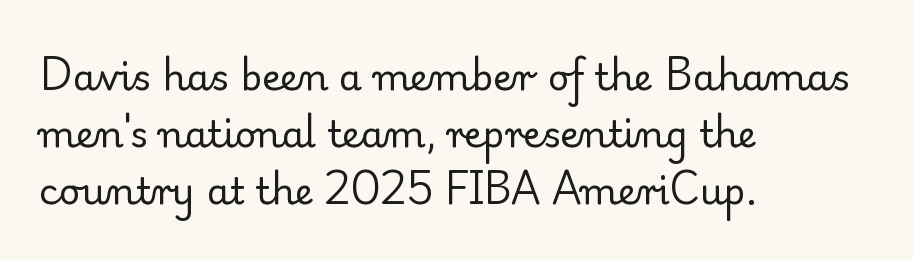
The image shows 37 px regular-weight serif type, upright; set left-aligned, normal line spacing (1.54x), normal letter spacing, not underlined; low stroke contrast and a small x-height.
